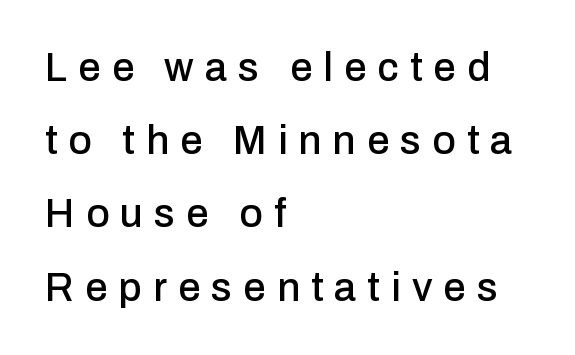
{"serif": "no", "italic": "no", "width": "normal", "stroke_contrast": "low", "x_height": "medium", "monospaced": "no", "underline": "no", "align": "left", "line_spacing_ratio": 1.83, "letter_spacing": "wide", "letter_spacing_em": 0.28, "glyph_px": 40}
